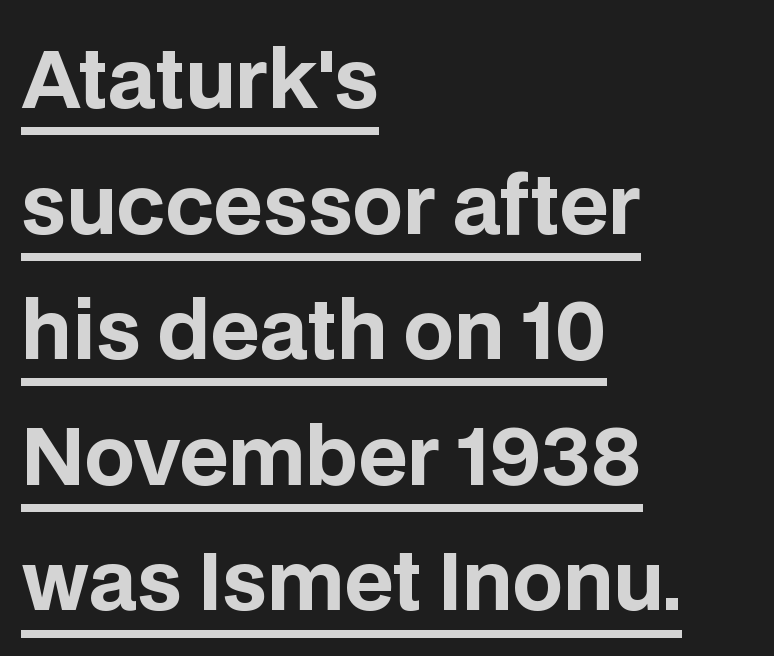
The axis of the letterforms is exactly vertical. The passage shown has conventional tracking throughout. What's the leading like? Ordinary, nothing unusual. Quick note: underline on. A typesetter would call this proportional, since set widths differ per character. A classic flush-left, rag-right setting is used for this passage.
